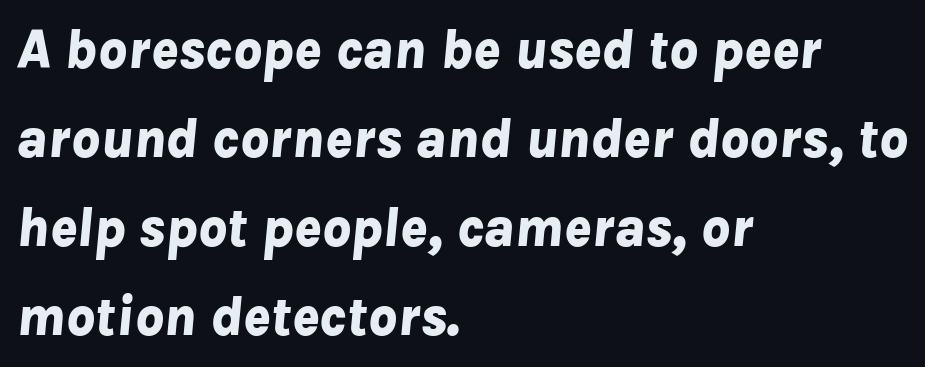
The image shows 56 px bold type, italic (leaning right); set left-aligned, normal line spacing (1.59x), normal letter spacing, not underlined; low stroke contrast and a medium x-height.
